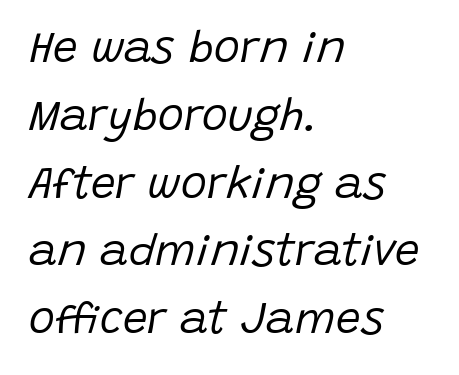
Interline gaps are of average width in this sample. Unbolded letterforms with no extra heft. Characters are canted at an angle relative to the baseline's perpendicular. Visually the block forms a straight wall on the left and a jagged coastline on the right. Underlining? Definitely not there. Proportional: the letters do not fall into vertical columns.
